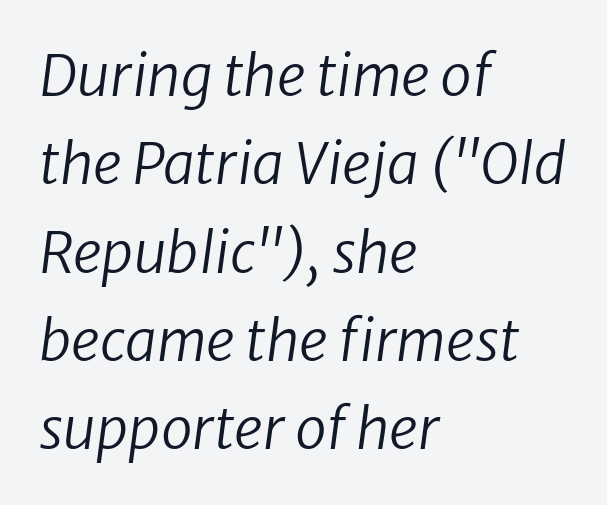
Stroke mass is kept to a normal reading level or below. Default kerning and tracking; the words read as compact shapes. Baseline-to-baseline distance is the conventional proportion of letter height. Typeset ragged right — the left edge is the straight one. Letters rest on an invisible, unmarked baseline. Character widths vary here, with narrow letters taking less room than wide ones.
